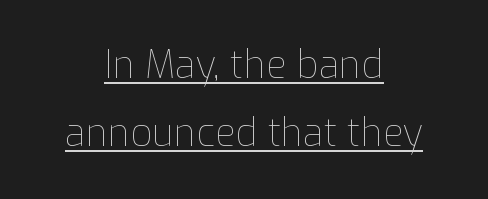
The typeface has the unassuming heft of standard copy or less. Varying glyph widths throughout — classic text-font behaviour. Students, observe the line beneath the letters — that is underlining. The compositor balanced each line on the midline. There is no visible air inserted between adjacent glyphs.
